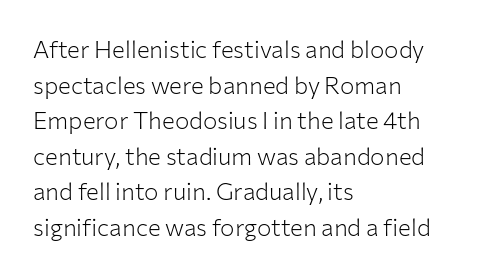
Q: Is the text bold? A: No.
Q: Is the text italic (slanted)? A: No, it is upright.
Q: Is the text underlined? A: No.
Q: How is the paragraph aligned? A: Left-aligned.
Q: Is the spacing between letters normal or unusually wide? A: Normal.
Q: Is the spacing between lines tight, normal or loose? A: Normal.
